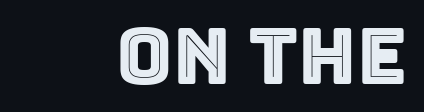
The image shows 77 px text type, upright; set right-aligned, normal letter spacing, not underlined; a large x-height.
